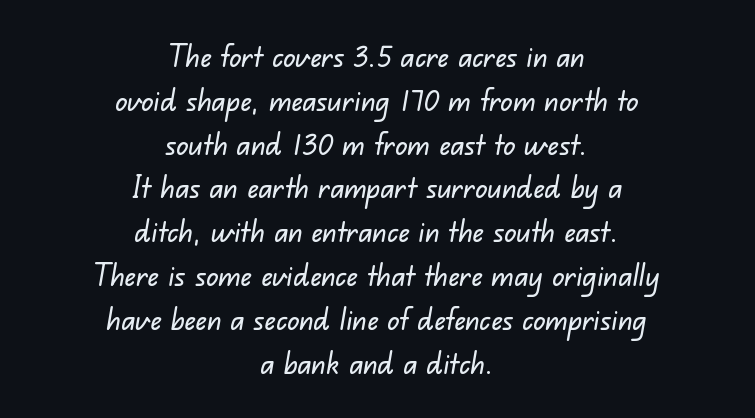
The image shows 30 px sans-serif type; set centered, normal line spacing (1.46x), normal letter spacing, not underlined; low stroke contrast and a small x-height.
